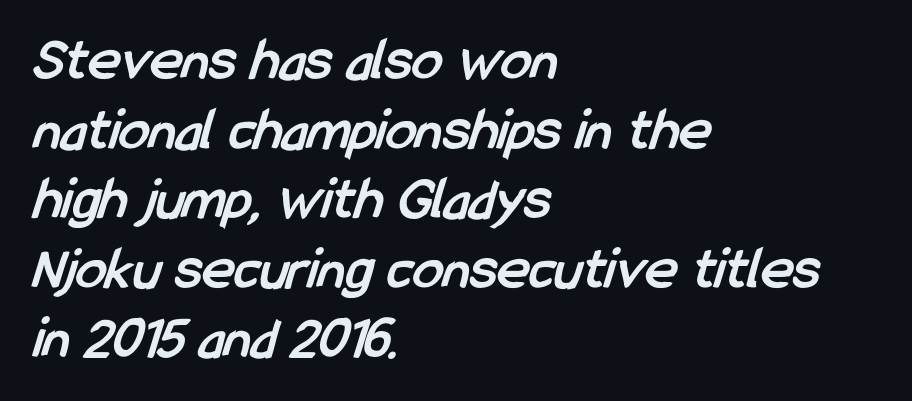
Q: Is the text bold? A: Yes.
Q: Is the typeface a serif or a sans-serif typeface? A: Sans-serif.
Q: Is the text underlined? A: No.
Q: How is the paragraph aligned? A: Left-aligned.
Q: Is the spacing between letters normal or unusually wide? A: Normal.
Q: Is the spacing between lines tight, normal or loose? A: Tight.
Q: Width (condensed, normal, or wide)? A: Condensed.
Q: Stroke contrast? A: Low.
Q: x-height? A: Medium.
Q: Monospaced? A: No.
